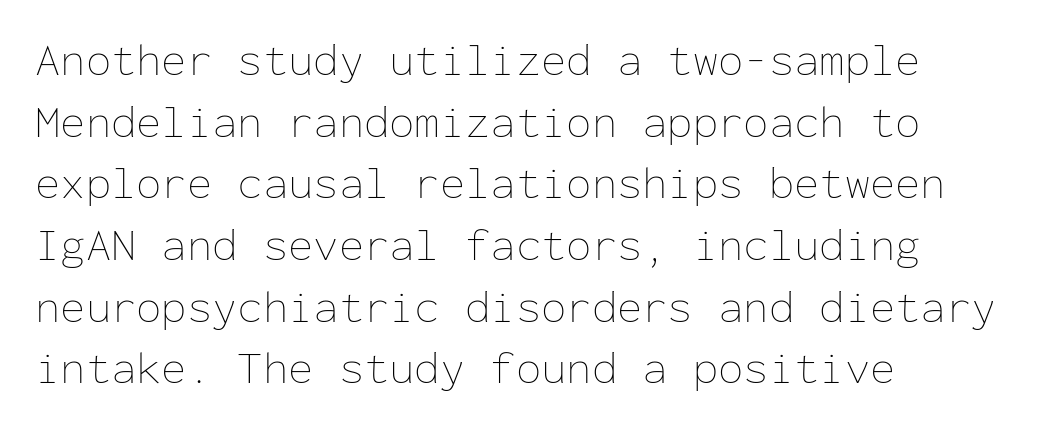
Q: Is the text bold? A: No.
Q: Is the text italic (slanted)? A: No, it is upright.
Q: Is the text underlined? A: No.
Q: How is the paragraph aligned? A: Left-aligned.
Q: Is the spacing between letters normal or unusually wide? A: Normal.
Q: Is the spacing between lines tight, normal or loose? A: Normal.
Q: Width (condensed, normal, or wide)? A: Normal.
Q: Stroke contrast? A: Low.
Q: x-height? A: Medium.
Q: Monospaced? A: Yes.
